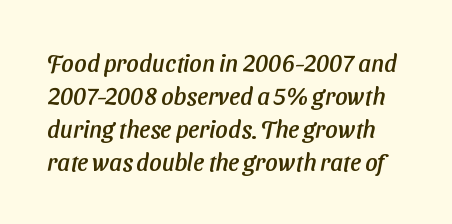
Q: Is the text underlined? A: No.
Q: Is the spacing between letters normal or unusually wide? A: Normal.
Q: Is the spacing between lines tight, normal or loose? A: Normal.
